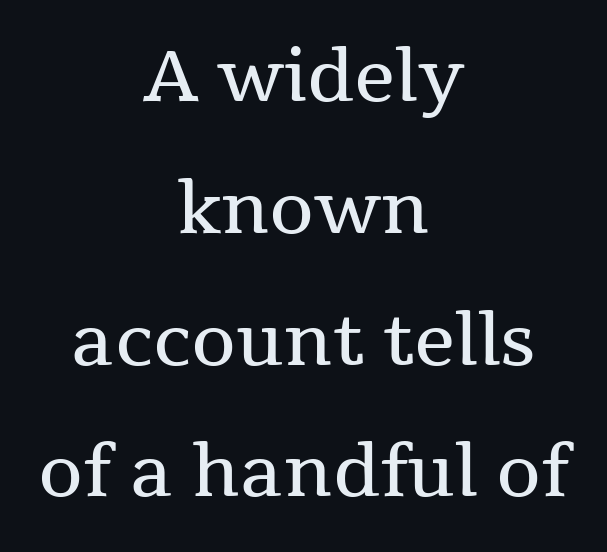
Q: Is the text bold? A: No.
Q: Is the text italic (slanted)? A: No, it is upright.
Q: Is the typeface a serif or a sans-serif typeface? A: Serif.
Q: Is the text underlined? A: No.
Q: How is the paragraph aligned? A: Centered.
Q: Is the spacing between letters normal or unusually wide? A: Normal.
Q: Width (condensed, normal, or wide)? A: Normal.
Q: Stroke contrast? A: Medium.
Q: x-height? A: Medium.
Q: Monospaced? A: No.
